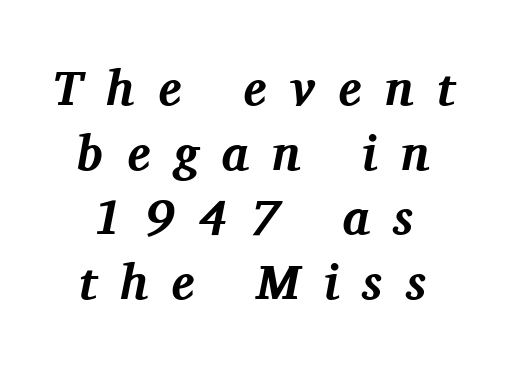
The image shows 49 px bold serif type, italic (leaning right); set centered, normal line spacing (1.32x), unusually wide letter spacing (+0.48 em), not underlined; medium stroke contrast and a medium x-height.
